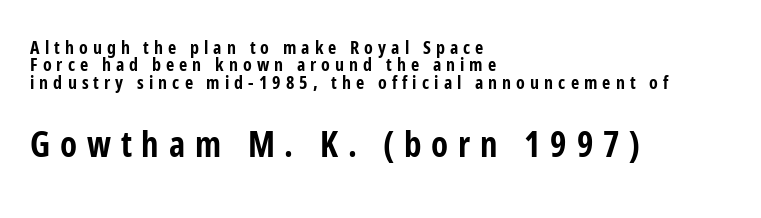
Characters remain perfectly vertical along every line. Character widths vary here, with narrow letters taking less room than wide ones. Notice how thick the strokes are: this is what a full bold looks like. You can tell from the bare stems that sans-serif type was used.
